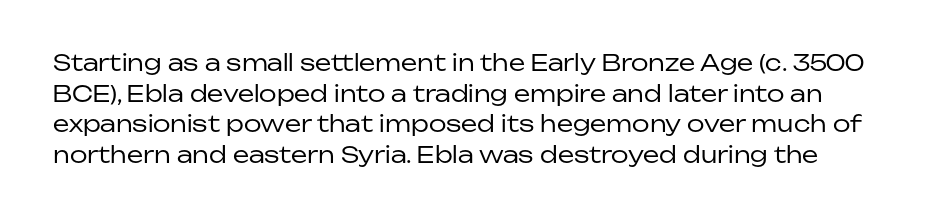
{"italic": "no", "bold": "no", "underline": "no", "line_spacing": "normal", "line_spacing_ratio": 1.33, "letter_spacing": "normal", "letter_spacing_em": 0.0, "glyph_px": 23}
